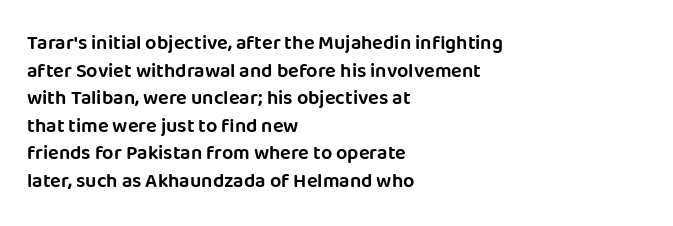
{"italic": "no", "underline": "no", "align": "left", "line_spacing": "normal", "line_spacing_ratio": 1.38, "letter_spacing": "normal", "letter_spacing_em": 0.0, "glyph_px": 20}
